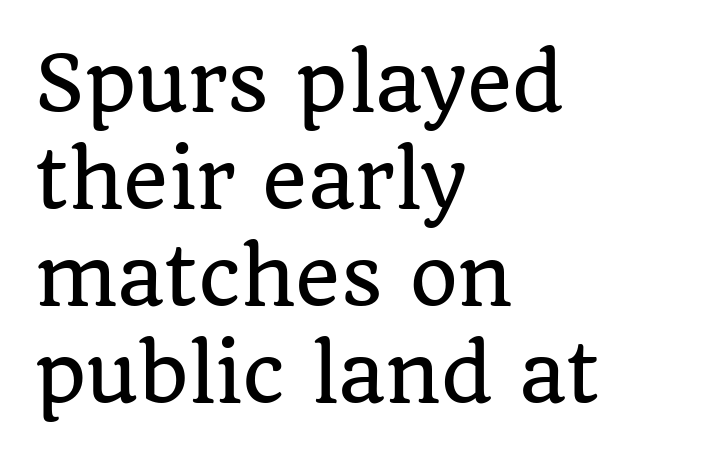
Typographically, this falls in the serif category. One glance says typical: line gaps are just what's usual. The face used here is proportionally spaced, like ordinary book or web type. The paragraph has a hard left edge and a soft right edge. The zone under the glyphs is completely vacant.
